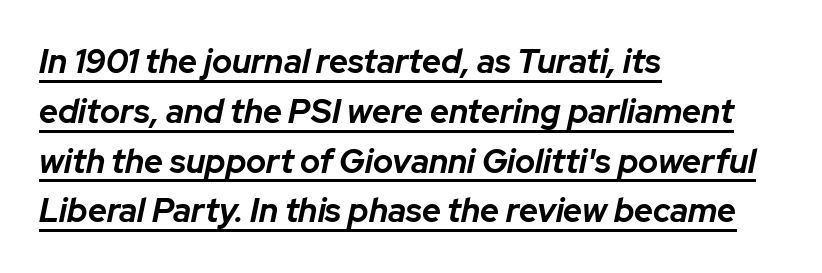
{"italic": "yes", "lean": "right", "slant_degrees": 12, "bold": "yes", "weight": "bold", "width": "normal", "stroke_contrast": "low", "x_height": "medium", "monospaced": "no", "underline": "yes", "align": "left", "line_spacing": "normal", "line_spacing_ratio": 1.51, "letter_spacing": "normal", "letter_spacing_em": 0.0, "glyph_px": 33}
